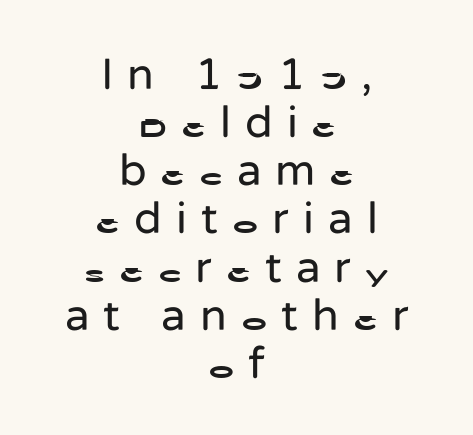
{"serif": "no", "italic": "no", "bold": "no", "weight": "regular", "width": "normal", "stroke_contrast": "low", "x_height": "medium", "monospaced": "no", "underline": "no", "align": "center", "line_spacing": "tight", "line_spacing_ratio": 1.07, "letter_spacing": "wide", "letter_spacing_em": 0.31, "glyph_px": 45}
